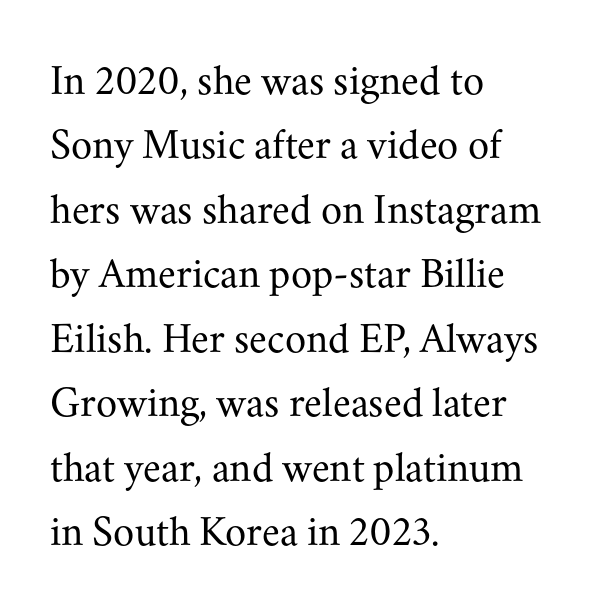
Q: Is the text bold? A: No.
Q: Is the text italic (slanted)? A: No, it is upright.
Q: Is the typeface a serif or a sans-serif typeface? A: Serif.
Q: Is the text underlined? A: No.
Q: How is the paragraph aligned? A: Left-aligned.
Q: Is the spacing between letters normal or unusually wide? A: Normal.
Q: Is the spacing between lines tight, normal or loose? A: Normal.
Q: Width (condensed, normal, or wide)? A: Normal.
Q: Stroke contrast? A: Medium.
Q: x-height? A: Small.
Q: Monospaced? A: No.
